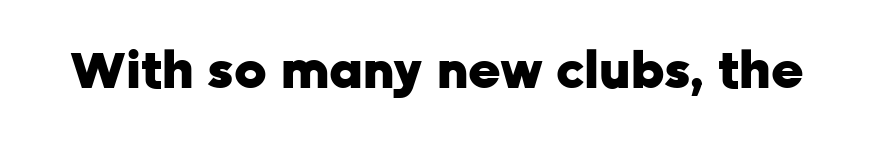
The image shows 50 px heavy sans-serif type, upright; set normal letter spacing, not underlined; low stroke contrast and a medium x-height.
